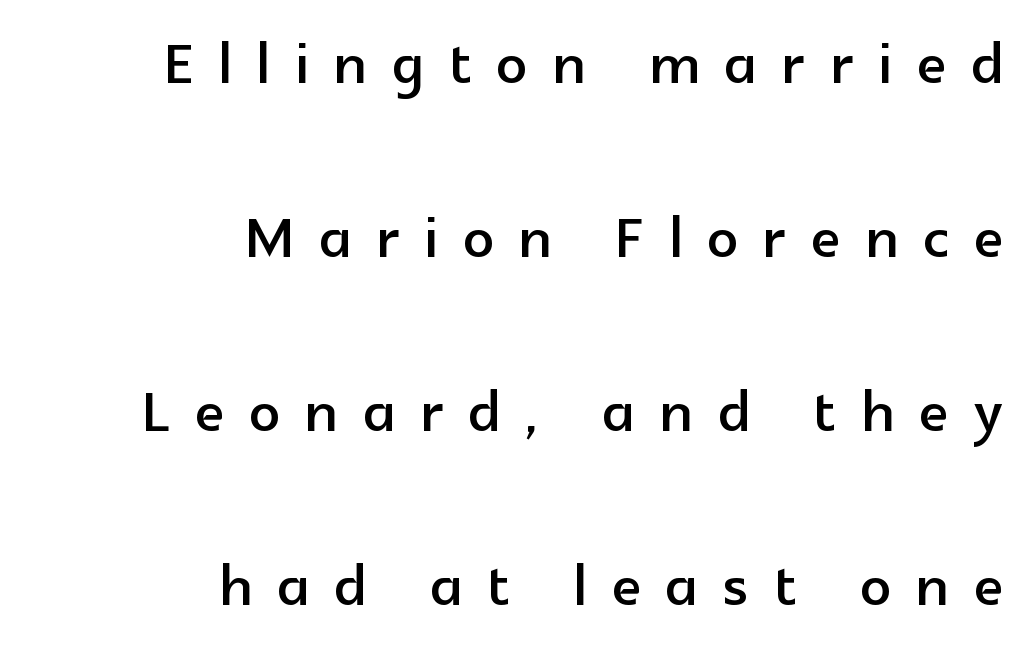
Leading is clearly above the norm, producing a sparse column. The ragged edge is on the left, which tells us the setting is flush right. Proportional: the letters do not fall into vertical columns. Each letter's strokes conclude bluntly, with no projecting serifs. A typesetter would call this heavily tracked-out type.
